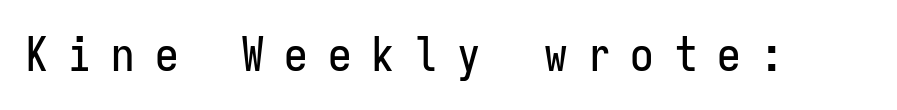
The image shows 47 px condensed sans-serif type, upright, monospaced; set unusually wide letter spacing (+0.42 em), not underlined; low stroke contrast and a medium x-height.
